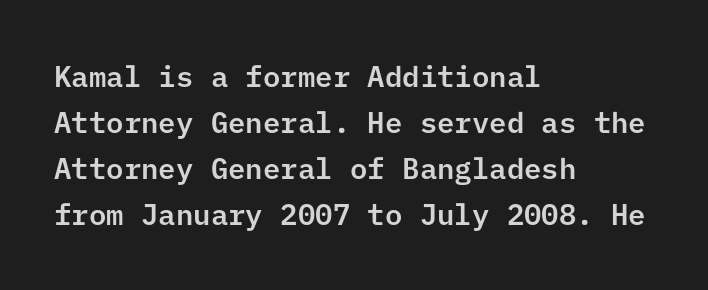
The image shows 29 px sans-serif type, upright; set left-aligned, normal line spacing (1.59x), normal letter spacing, not underlined; low stroke contrast and a medium x-height.
